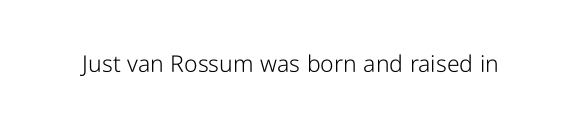
Q: Is the text bold? A: No.
Q: Is the text italic (slanted)? A: No, it is upright.
Q: Is the text underlined? A: No.
Q: Is the spacing between letters normal or unusually wide? A: Normal.
